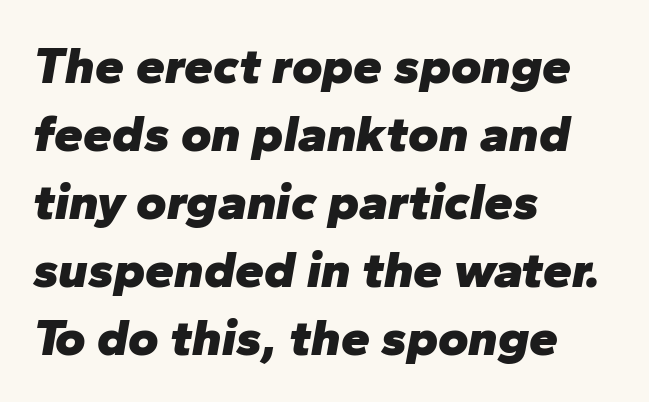
{"italic": "yes", "lean": "right", "slant_degrees": 10, "bold": "yes", "weight": "heavy", "width": "normal", "stroke_contrast": "low", "x_height": "medium", "monospaced": "no", "underline": "no", "align": "left", "line_spacing": "normal", "line_spacing_ratio": 1.31, "letter_spacing": "normal", "letter_spacing_em": 0.0, "glyph_px": 52}
